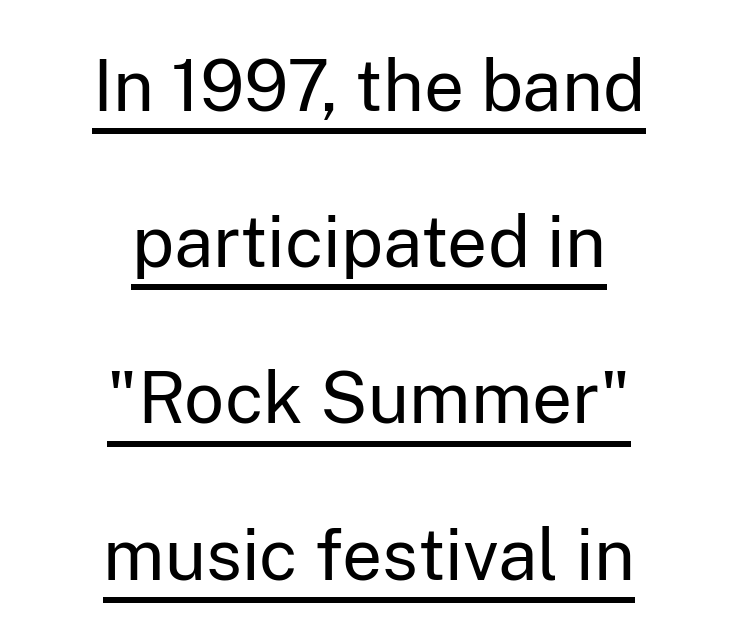
{"serif": "no", "italic": "no", "bold": "no", "weight": "regular", "width": "normal", "stroke_contrast": "low", "x_height": "medium", "monospaced": "no", "underline": "yes", "align": "center", "line_spacing": "loose", "line_spacing_ratio": 2.2, "letter_spacing": "normal", "letter_spacing_em": 0.0, "glyph_px": 71}
